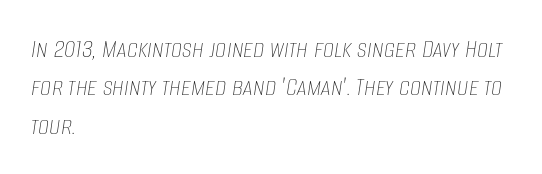
Q: Is the text bold? A: No.
Q: Is the text italic (slanted)? A: Yes, it leans right by about 8 degrees.
Q: Is the text underlined? A: No.
Q: How is the paragraph aligned? A: Left-aligned.
Q: Is the spacing between letters normal or unusually wide? A: Normal.
Q: Is the spacing between lines tight, normal or loose? A: Normal.
Q: Width (condensed, normal, or wide)? A: Condensed.
Q: Stroke contrast? A: Low.
Q: x-height? A: Large.
Q: Monospaced? A: No.
